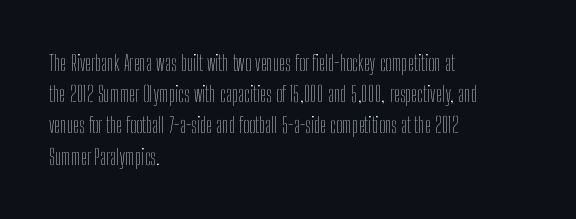
Every row of glyphs begins at an identical x-position on the left. The typesetting does not lean heavy: it is not bold. One glance says typical: line gaps are just what's usual. Underlining? Definitely not there.
